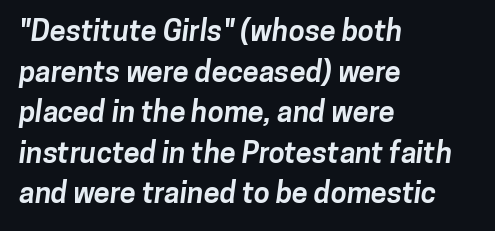
{"serif": "no", "bold": "yes", "weight": "bold", "width": "normal", "stroke_contrast": "low", "x_height": "medium", "monospaced": "no", "underline": "no", "align": "left", "line_spacing": "normal", "line_spacing_ratio": 1.4, "letter_spacing": "normal", "letter_spacing_em": 0.0, "glyph_px": 29}
